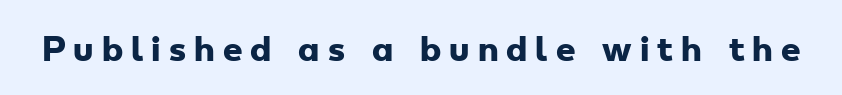
Q: Is the text bold? A: Yes.
Q: Is the typeface a serif or a sans-serif typeface? A: Sans-serif.
Q: Is the text underlined? A: No.
Q: Is the spacing between letters normal or unusually wide? A: Unusually wide.
Q: Width (condensed, normal, or wide)? A: Wide.
Q: Stroke contrast? A: Low.
Q: x-height? A: Small.
Q: Monospaced? A: No.
